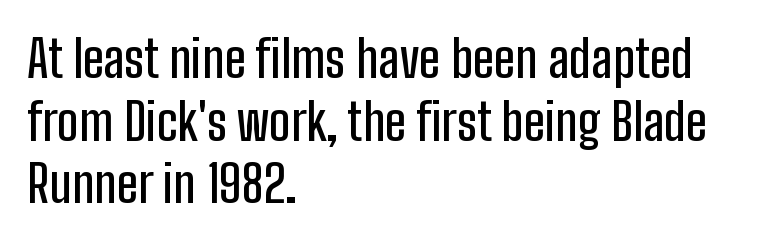
{"serif": "no", "italic": "no", "width": "condensed", "stroke_contrast": "low", "x_height": "medium", "monospaced": "no", "underline": "no", "align": "left", "line_spacing_ratio": 1.23, "letter_spacing": "normal", "letter_spacing_em": 0.0, "glyph_px": 51}
